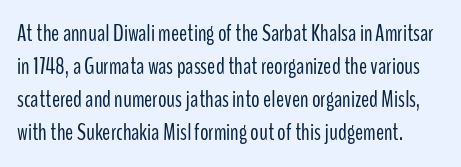
Q: Is the text bold? A: No.
Q: Is the text italic (slanted)? A: No, it is upright.
Q: Is the text underlined? A: No.
Q: Is the spacing between letters normal or unusually wide? A: Normal.
Q: Is the spacing between lines tight, normal or loose? A: Normal.
